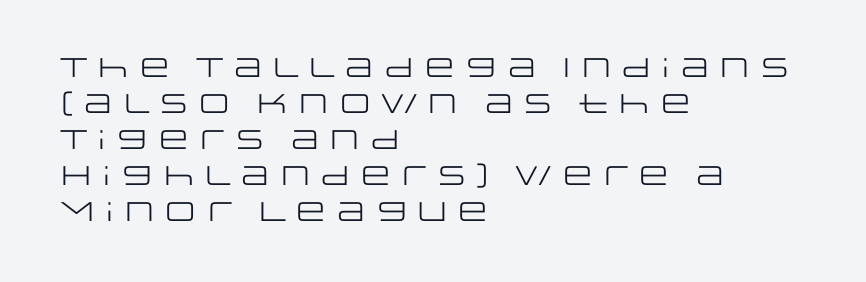
Q: Is the text bold? A: No.
Q: Is the text italic (slanted)? A: No, it is upright.
Q: Is the text underlined? A: No.
Q: How is the paragraph aligned? A: Left-aligned.
Q: Is the spacing between letters normal or unusually wide? A: Normal.
Q: Is the spacing between lines tight, normal or loose? A: Normal.
